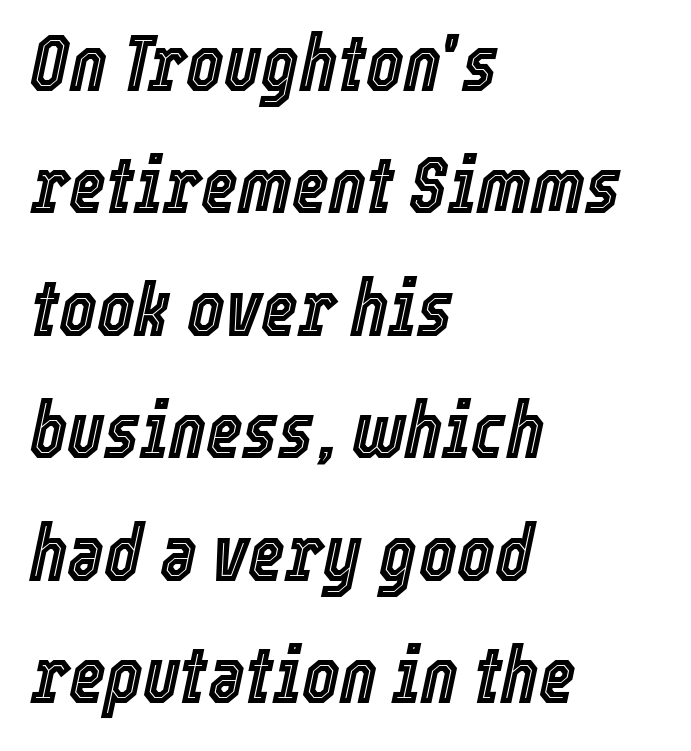
The image shows 79 px condensed type, italic (leaning right); set left-aligned, normal line spacing (1.55x), normal letter spacing, not underlined; a medium x-height.
